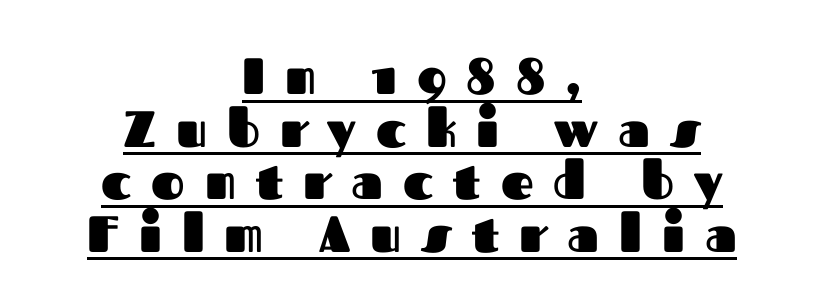
{"serif": "no", "italic": "no", "bold": "yes", "weight": "heavy", "width": "normal", "stroke_contrast": "medium", "x_height": "medium", "monospaced": "no", "underline": "yes", "align": "center", "line_spacing": "tight", "line_spacing_ratio": 1.03, "letter_spacing": "wide", "letter_spacing_em": 0.39, "glyph_px": 51}
